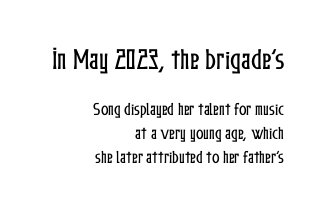
A student would call this right alignment; a typographer would say flush right, rag left. The area under the type is left untouched. The font's upright variant was chosen for this text. This sample keeps an unexceptional amount of space between lines. The composition opens big and finishes small. Short note: letters normally spaced.
